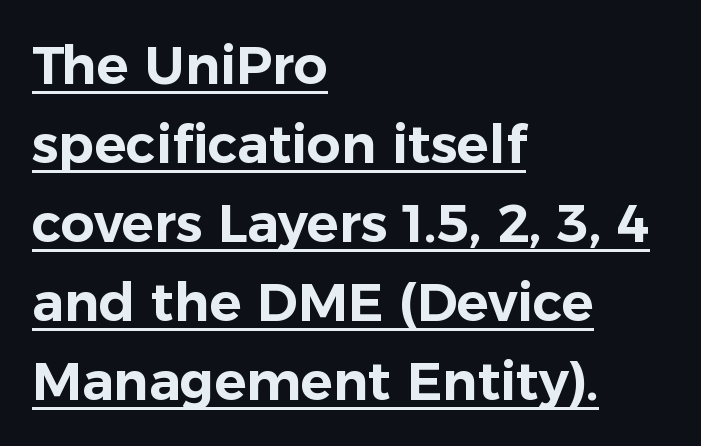
{"serif": "no", "italic": "no", "width": "normal", "stroke_contrast": "low", "x_height": "medium", "monospaced": "no", "underline": "yes", "align": "left", "line_spacing": "normal", "line_spacing_ratio": 1.49, "letter_spacing": "normal", "letter_spacing_em": 0.0, "glyph_px": 53}
